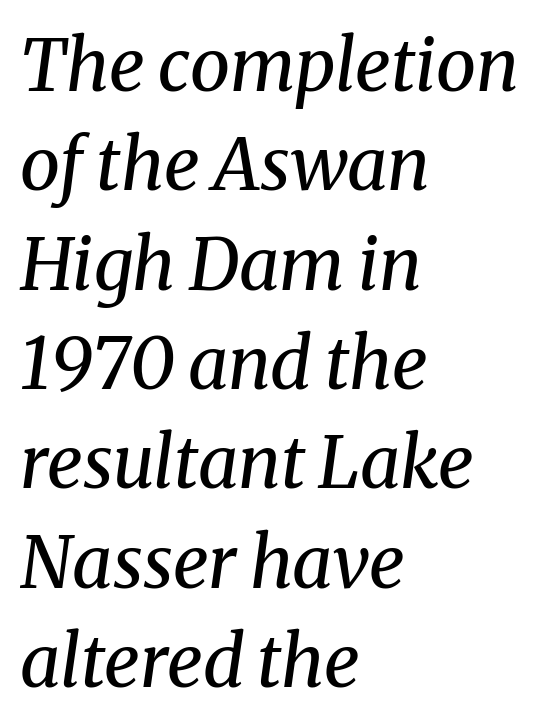
The image shows 72 px regular-weight serif type, italic (leaning right); set left-aligned, normal line spacing (1.38x), normal letter spacing, not underlined; medium stroke contrast and a medium x-height.
